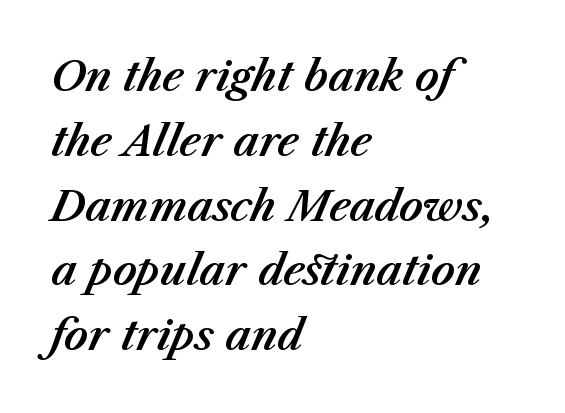
{"italic": "yes", "lean": "right", "slant_degrees": 23, "width": "normal", "stroke_contrast": "medium", "x_height": "medium", "monospaced": "no", "underline": "no", "align": "left", "line_spacing": "normal", "line_spacing_ratio": 1.58, "letter_spacing": "normal", "letter_spacing_em": 0.0, "glyph_px": 41}
